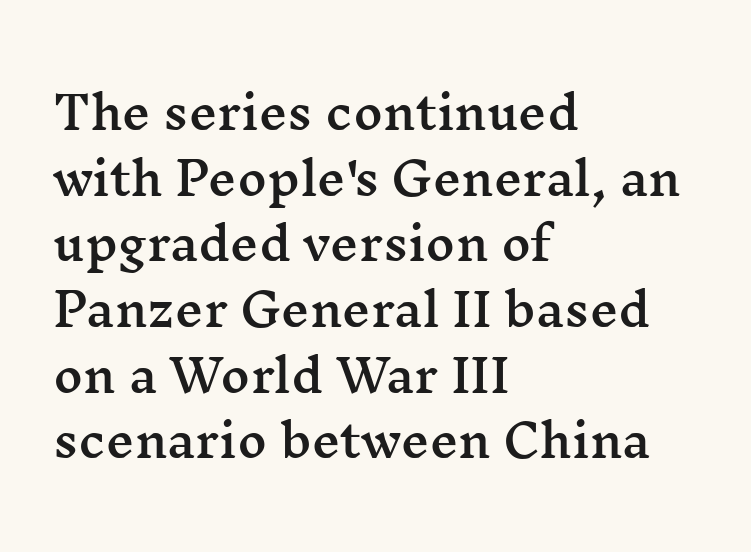
This sample uses plain, unmodified letter spacing. This rendering employs a face with finishing strokes, i.e., a serif. Quick note: not italic, upright. Each letter keeps its own natural width here, so spacing adapts to shape.
